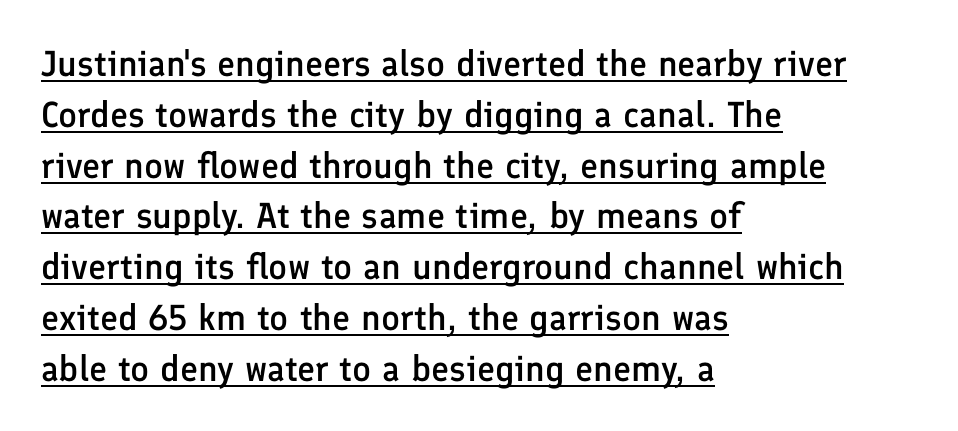
The image shows 36 px semibold sans-serif type, upright; set left-aligned, normal line spacing (1.41x), normal letter spacing, underlined; low stroke contrast and a medium x-height.
